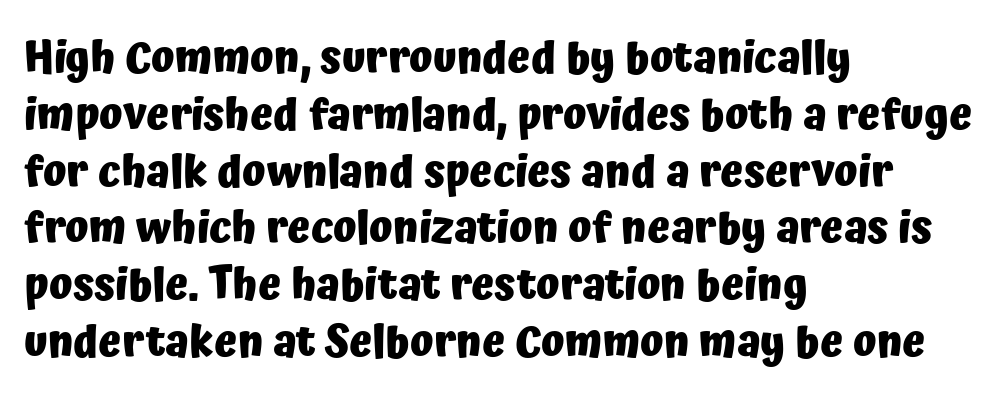
Q: Is the text bold? A: Yes.
Q: Is the text italic (slanted)? A: No, it is upright.
Q: Is the typeface a serif or a sans-serif typeface? A: Sans-serif.
Q: Is the text underlined? A: No.
Q: How is the paragraph aligned? A: Left-aligned.
Q: Is the spacing between letters normal or unusually wide? A: Normal.
Q: Is the spacing between lines tight, normal or loose? A: Normal.
Q: Width (condensed, normal, or wide)? A: Normal.
Q: Stroke contrast? A: Low.
Q: x-height? A: Medium.
Q: Monospaced? A: No.
